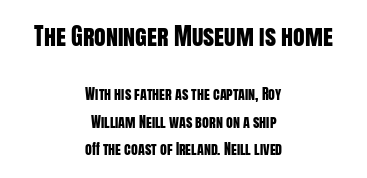
The emphasis by scale lands on block number one, above. Summary of vertical rhythm: relaxed, with wide interline spacing. Standard letterfit; no display-style spreading of the glyphs. The letters stand straight up with perfectly vertical stems. Honestly, there is no underline to notice here at all.
